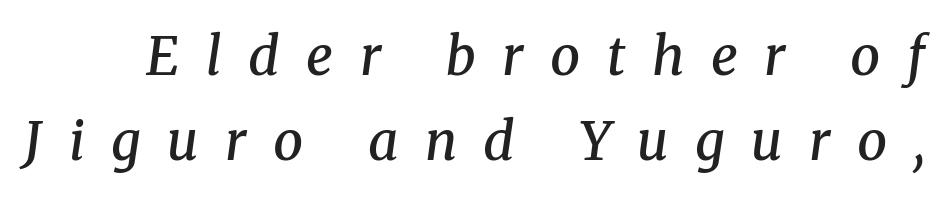
The image shows 53 px semibold serif type, italic (leaning right); set normal line spacing (1.61x), unusually wide letter spacing (+0.5 em), not underlined; medium stroke contrast and a medium x-height.
